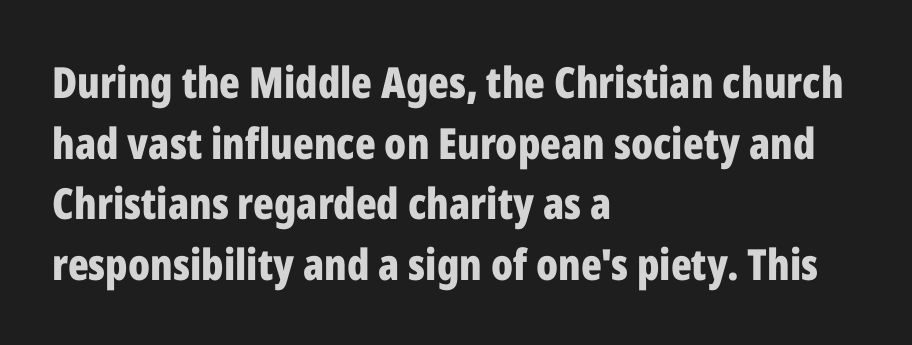
The image shows 43 px bold, condensed sans-serif type, upright; set left-aligned, normal line spacing (1.41x), normal letter spacing, not underlined; low stroke contrast and a medium x-height.
